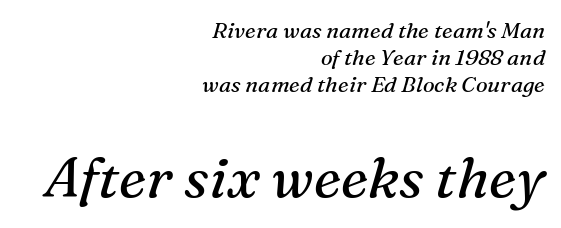
Q: Is the text bold? A: No.
Q: Is the text italic (slanted)? A: Yes, it leans right by about 16 degrees.
Q: Is the typeface a serif or a sans-serif typeface? A: Serif.
Q: Is the text underlined? A: No.
Q: How is the paragraph aligned? A: Right-aligned.
Q: Is the spacing between letters normal or unusually wide? A: Normal.
Q: Which block of text is set in a larger size, the first (top) or the second (bottom)? A: The second (bottom) one.
Q: Width (condensed, normal, or wide)? A: Normal.
Q: Stroke contrast? A: Medium.
Q: x-height? A: Medium.
Q: Monospaced? A: No.
